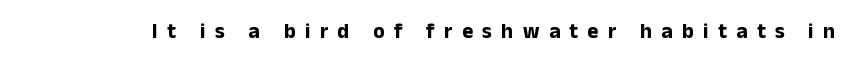
Q: Is the text bold? A: Yes.
Q: Is the text italic (slanted)? A: No, it is upright.
Q: Is the text underlined? A: No.
Q: Is the spacing between letters normal or unusually wide? A: Unusually wide.
